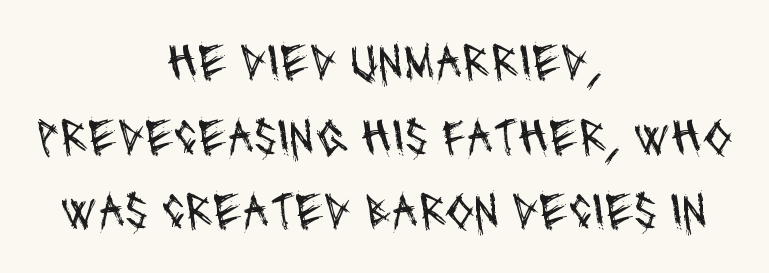
Q: Is the text bold? A: No.
Q: Is the typeface a serif or a sans-serif typeface? A: Sans-serif.
Q: Is the text underlined? A: No.
Q: How is the paragraph aligned? A: Centered.
Q: Is the spacing between letters normal or unusually wide? A: Normal.
Q: Is the spacing between lines tight, normal or loose? A: Normal.
Q: Width (condensed, normal, or wide)? A: Condensed.
Q: Stroke contrast? A: Medium.
Q: x-height? A: Large.
Q: Monospaced? A: No.
